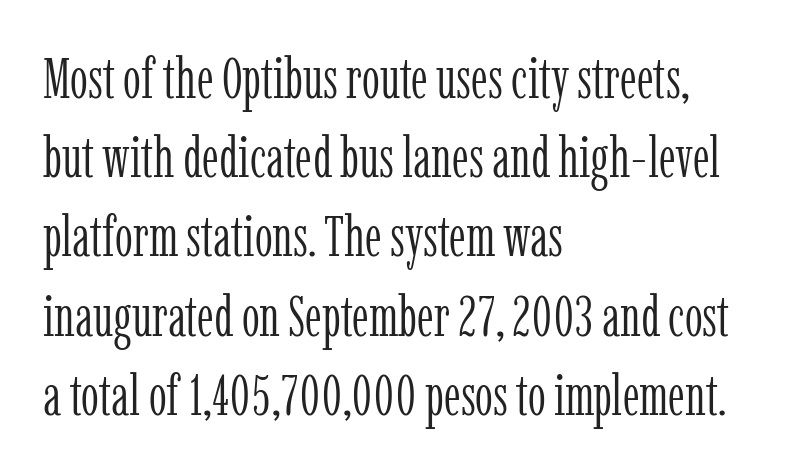
The image shows 57 px light, condensed serif type, upright; set left-aligned, normal line spacing (1.39x), normal letter spacing, not underlined; low stroke contrast and a medium x-height.
